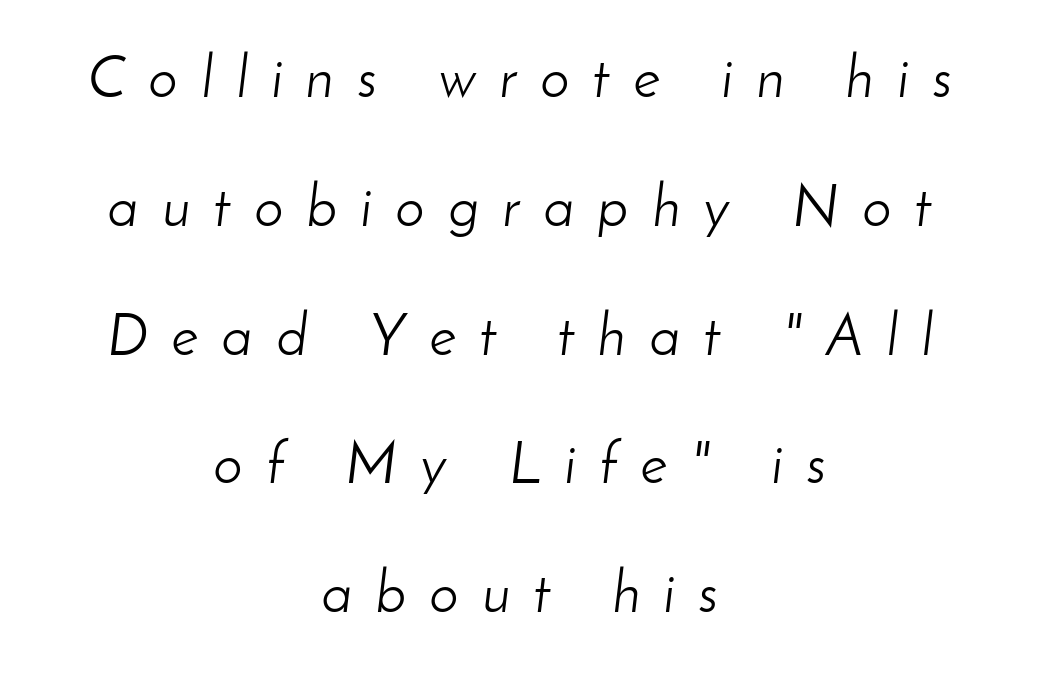
The specimen omits any rule beneath the text block's lines. These lines stand farther apart than default settings would place them. This sample is center-justified, so both line endings float freely. Every character sits at an angle, as italics do.
